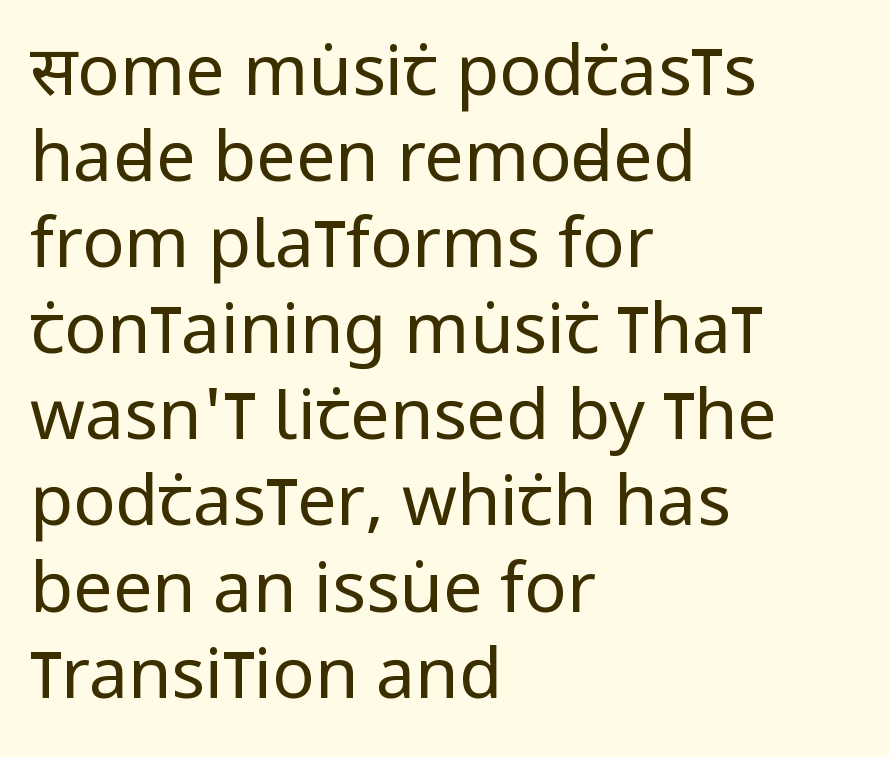
The image shows 70 px regular-weight, condensed sans-serif type, upright; set left-aligned, line spacing 1.23x, normal letter spacing, not underlined; low stroke contrast and a large x-height.
